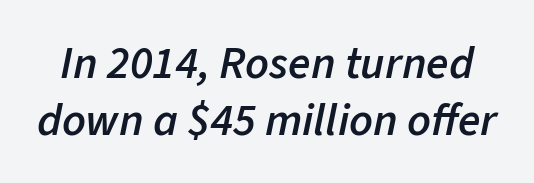
The words here are not underlined. In terms of weight, the rendering is demibold, just under bold. A typesetter would mark this as italic. These lines are rendered in a variable-pitch font. The rendering keeps characters at their native spacing.
